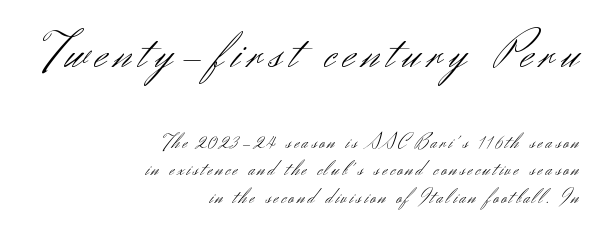
The image shows 52 px light sans-serif type; set right-aligned, normal line spacing (1.31x), not underlined; the first (top) block is 2.48x larger; medium stroke contrast and a small x-height.
